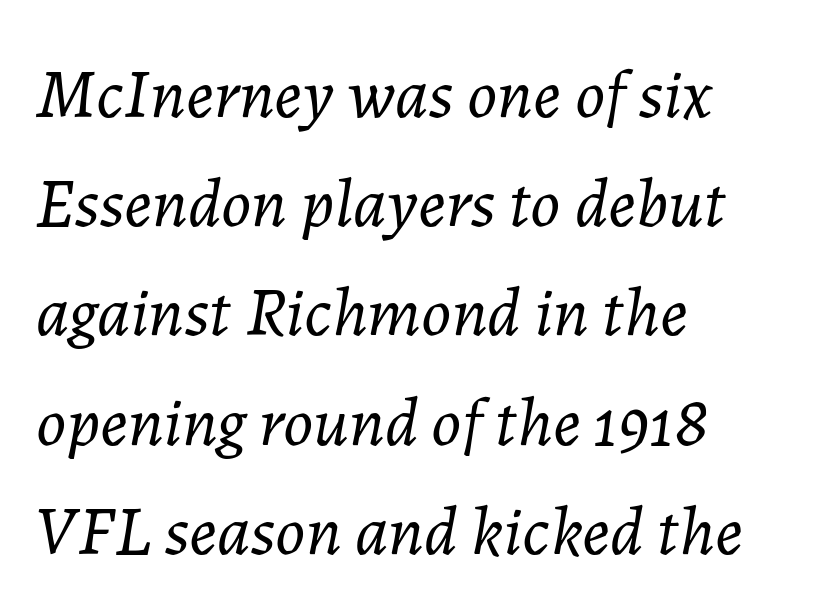
The image shows 70 px light type, italic (leaning right); set left-aligned, normal line spacing (1.56x), normal letter spacing, not underlined; low stroke contrast and a medium x-height.
